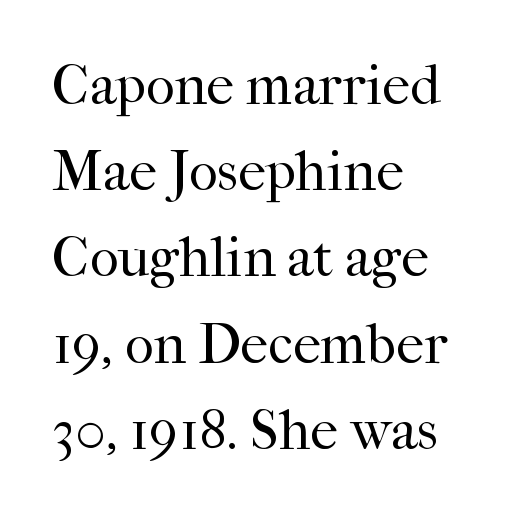
Vertical stems look standard width or narrower in stroke. Look at the bottom of the vertical strokes: they flare into serifs here. Type without underlining. Does the lettering tilt? It doesn't — this is upright. One glance says typical: line gaps are just what's usual.
